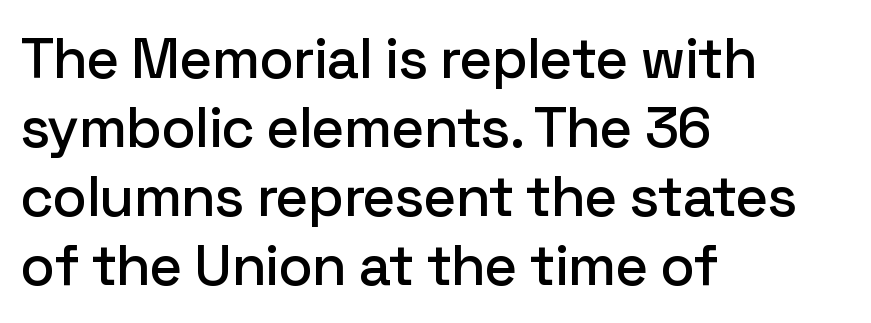
Q: Is the text italic (slanted)? A: No, it is upright.
Q: Is the typeface a serif or a sans-serif typeface? A: Sans-serif.
Q: Is the text underlined? A: No.
Q: How is the paragraph aligned? A: Left-aligned.
Q: Is the spacing between letters normal or unusually wide? A: Normal.
Q: Width (condensed, normal, or wide)? A: Normal.
Q: Stroke contrast? A: Low.
Q: x-height? A: Medium.
Q: Monospaced? A: No.
